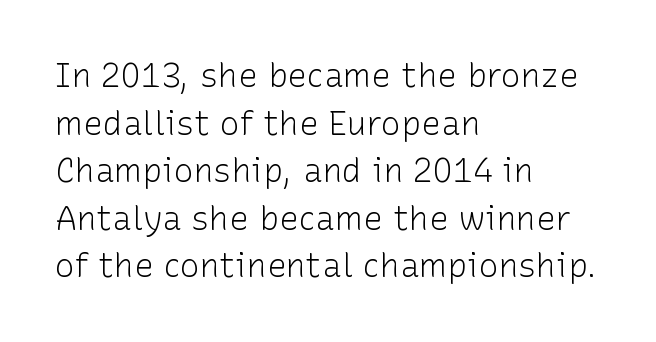
The designer went with a sans here, leaving each stem footless. A classic flush-left, rag-right setting is used for this passage. This rendering leaves character spacing at its baseline value. Here the designer chose a conventional face with non-uniform glyph widths. Every stem runs plumb, perpendicular to the baseline.
